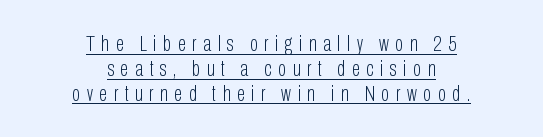
Quick note: interline space is minimal. The tracking jumps out immediately: characters are airy and widely separated. Characters remain perfectly vertical along every line. The cut favours lightness, reaching ordinary text weight at its darkest.
